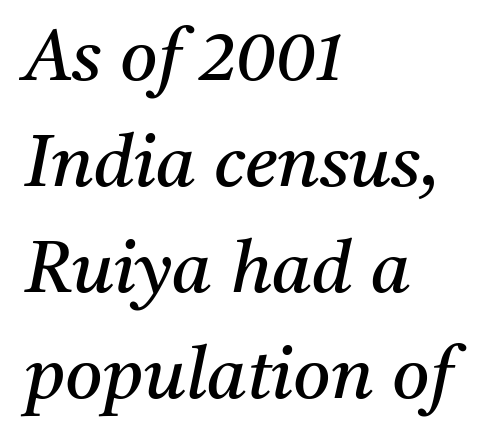
The image shows 72 px regular-weight serif type, italic (leaning right); set left-aligned, normal line spacing (1.47x), normal letter spacing, not underlined; medium stroke contrast and a medium x-height.
